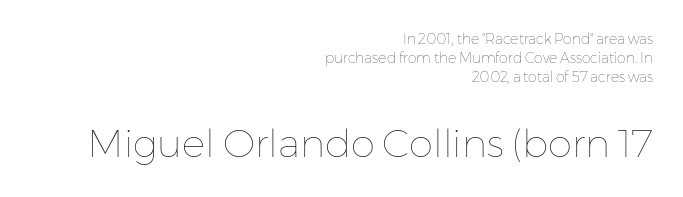
{"italic": "no", "bold": "no", "weight": "thin", "width": "normal", "stroke_contrast": "low", "x_height": "medium", "monospaced": "no", "underline": "no", "align": "right", "line_spacing": "normal", "line_spacing_ratio": 1.37, "letter_spacing": "normal", "letter_spacing_em": 0.0, "larger_block": "second", "size_ratio": 2.79, "glyph_px": 39}
